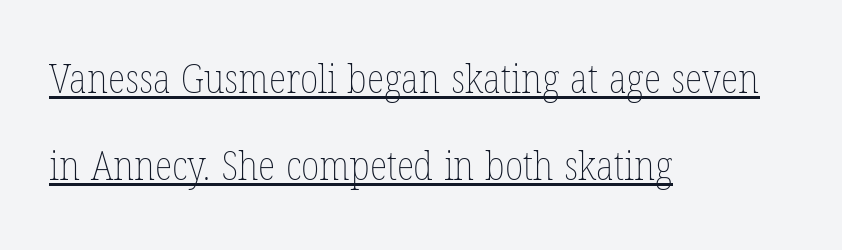
{"italic": "no", "bold": "no", "weight": "thin", "width": "condensed", "stroke_contrast": "low", "x_height": "medium", "monospaced": "no", "underline": "yes", "align": "left", "line_spacing": "loose", "line_spacing_ratio": 2.12, "letter_spacing": "normal", "letter_spacing_em": 0.0, "glyph_px": 41}
